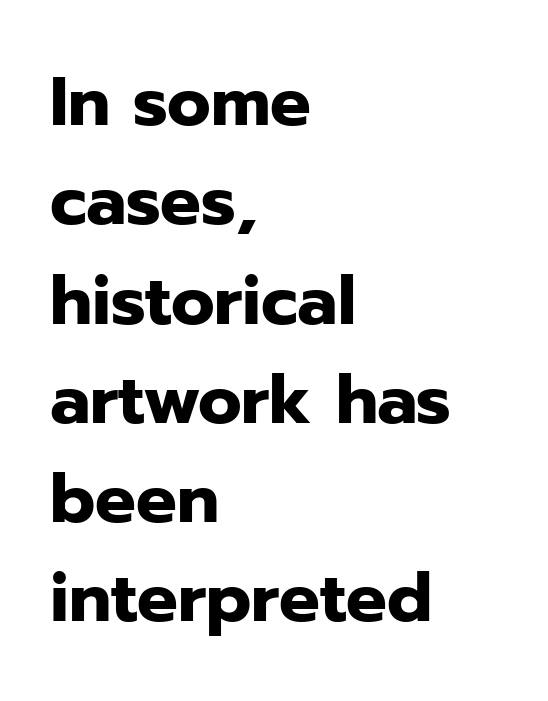
The image shows 68 px heavy sans-serif type, upright; set left-aligned, normal line spacing (1.46x), normal letter spacing, not underlined; low stroke contrast and a medium x-height.
